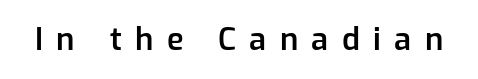
Words appear elongated and porous because spacing is wide. The letters are semibold — heavier than regular but short of a full bold. The type family on display is of the sans-serif kind. Do the characters align in a grid? No, the font is proportional.
